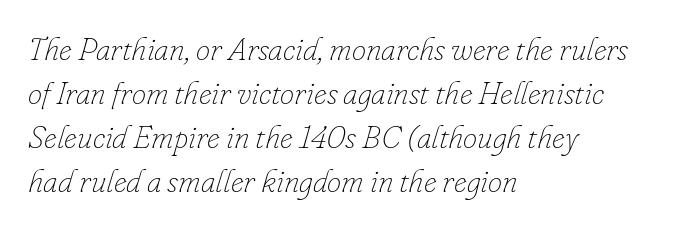
The image shows 32 px thin type, italic (leaning right); set left-aligned, normal line spacing (1.37x), normal letter spacing, not underlined; low stroke contrast and a small x-height.
